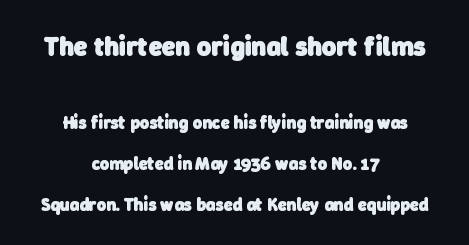
Q: Is the text bold? A: Yes.
Q: Is the text underlined? A: No.
Q: How is the paragraph aligned? A: Centered.
Q: Is the spacing between letters normal or unusually wide? A: Normal.
Q: Is the spacing between lines tight, normal or loose? A: Loose.
Q: Which block of text is set in a larger size, the first (top) or the second (bottom)? A: The first (top) one.
